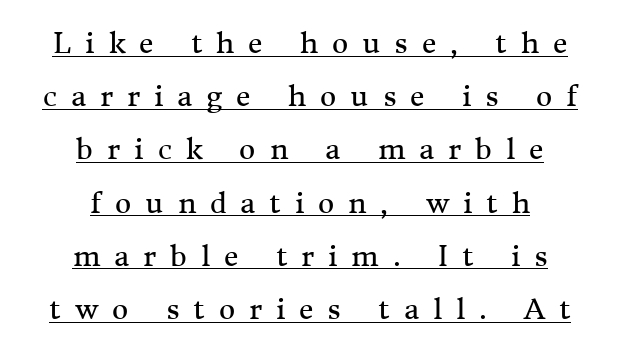
Q: Is the text bold? A: No.
Q: Is the text italic (slanted)? A: No, it is upright.
Q: Is the typeface a serif or a sans-serif typeface? A: Serif.
Q: Is the text underlined? A: Yes.
Q: How is the paragraph aligned? A: Centered.
Q: Is the spacing between letters normal or unusually wide? A: Unusually wide.
Q: Is the spacing between lines tight, normal or loose? A: Loose.
Q: Width (condensed, normal, or wide)? A: Normal.
Q: Stroke contrast? A: Medium.
Q: x-height? A: Medium.
Q: Monospaced? A: No.
